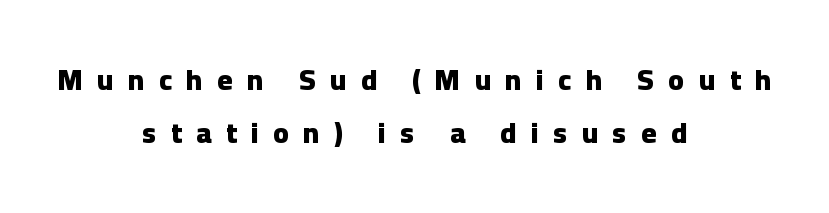
Chunky letters — that's bold for sure. Nobody drew a line under any word here. Typeset on center — no edge is straight. Does extra space separate the letters? Yes, quite a lot of it. Posture: straight, roman, zero tilt.
